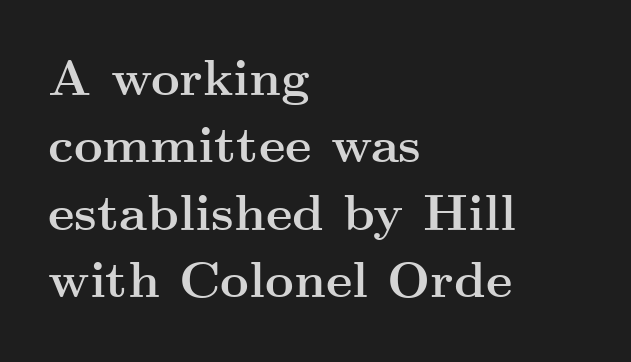
{"serif": "yes", "italic": "no", "bold": "yes", "weight": "semibold", "width": "wide", "stroke_contrast": "medium", "x_height": "small", "monospaced": "no", "underline": "no", "align": "left", "line_spacing": "normal", "line_spacing_ratio": 1.35, "letter_spacing": "normal", "letter_spacing_em": 0.0, "glyph_px": 50}
